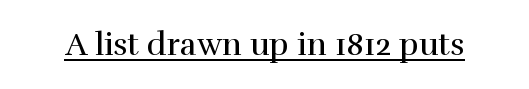
{"serif": "yes", "italic": "no", "bold": "no", "weight": "regular", "width": "normal", "stroke_contrast": "high", "x_height": "medium", "monospaced": "no", "underline": "yes", "letter_spacing": "normal", "letter_spacing_em": 0.0, "glyph_px": 32}
